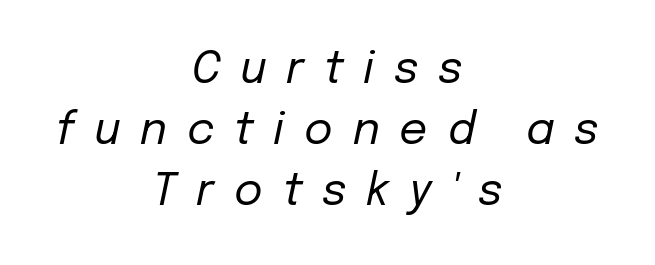
The passage shown stacks its lines at a standard gap. Does the copy run flush right? No — it is centered line by line. The lettering tilts uniformly, giving the passage an italic look. Stroke thickness stays within the range of a standard reading face or lighter. The space directly below the letters is spotless. The line texture is sparse and dotted thanks to wide tracking.
